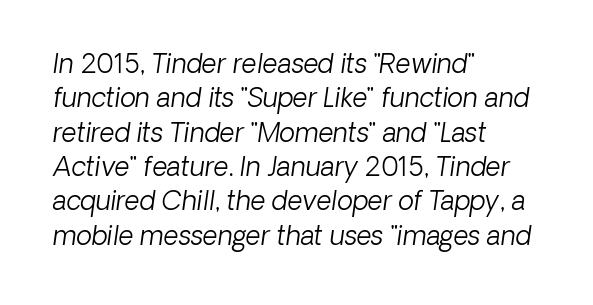
The image shows 26 px text type, italic (leaning right); set left-aligned, normal line spacing (1.32x), normal letter spacing, not underlined.
